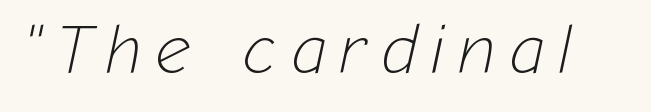
Glance below the letters and you will spot only blank space. The specimen reads as italic at a glance. Character widths vary here, with narrow letters taking less room than wide ones. Bold? No — there's no thickening of the strokes.
